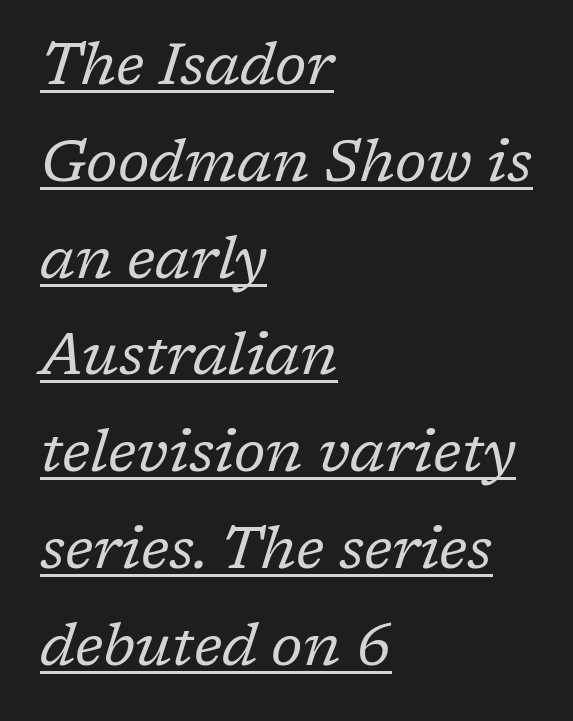
{"serif": "yes", "italic": "yes", "lean": "right", "slant_degrees": 17, "bold": "no", "weight": "regular", "width": "normal", "stroke_contrast": "low", "x_height": "medium", "monospaced": "no", "underline": "yes", "align": "left", "line_spacing": "normal", "line_spacing_ratio": 1.64, "letter_spacing": "normal", "letter_spacing_em": 0.0, "glyph_px": 59}
